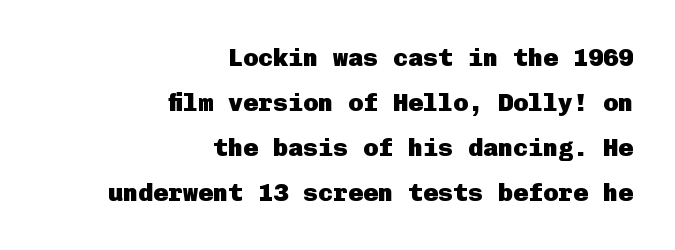
Q: Is the text bold? A: Yes.
Q: Is the text italic (slanted)? A: No, it is upright.
Q: Is the text underlined? A: No.
Q: How is the paragraph aligned? A: Right-aligned.
Q: Is the spacing between letters normal or unusually wide? A: Normal.
